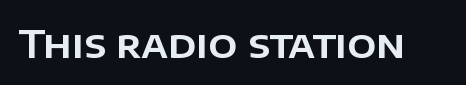
The image shows 38 px sans-serif type, upright; set normal letter spacing, not underlined; low stroke contrast and a large x-height.
